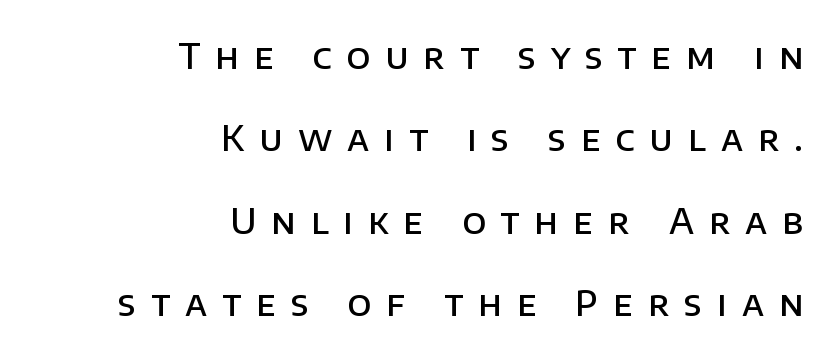
{"serif": "no", "italic": "no", "bold": "semi", "weight": "semibold", "width": "normal", "stroke_contrast": "low", "x_height": "large", "monospaced": "no", "underline": "no", "align": "right", "line_spacing": "loose", "line_spacing_ratio": 2.42, "letter_spacing": "wide", "letter_spacing_em": 0.44, "glyph_px": 34}
